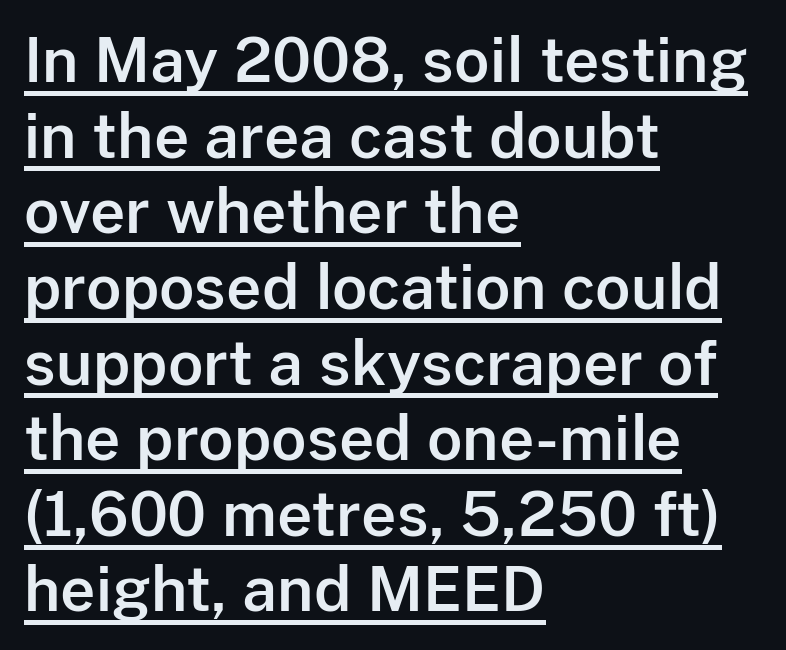
The typesetter chose a ragged-right arrangement here. In designer terms, the underline attribute is active on this setting. The letters stand upright; this is a roman face. Characters follow at the spacing the type designer built in. Do the characters align in a grid? No, the font is proportional. Is this a sans? Yes — the strokes have no serifs.
